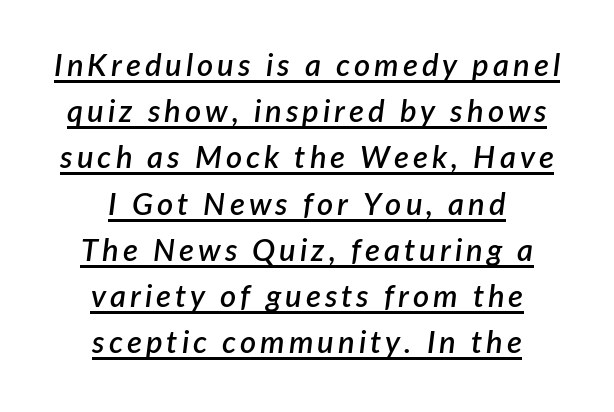
The image shows 31 px semibold type, italic (leaning right); set centered, normal line spacing (1.49x), underlined; low stroke contrast and a medium x-height.
